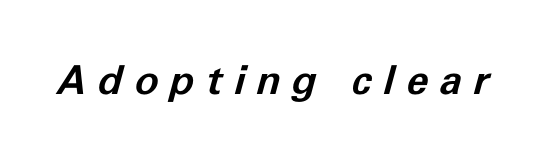
It's the slanting kind of type. The rendering uses natural spacing where letterforms have individual widths. Glance below the letters and you will spot only blank space. The gaps between neighbouring characters are conspicuously large.
